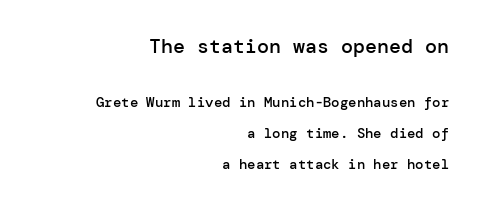
The passage shown is semibold, sitting just below true bold. No italicization has been applied; the sample stays upright. No word sits above an underline. The paragraph has a hard right edge and a soft left edge. Short note: letters normally spaced.
